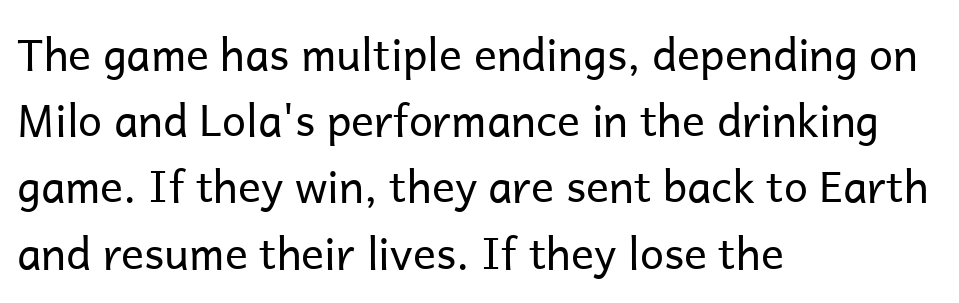
Varying glyph widths throughout — classic text-font behaviour. Short and long lines alike share a common starting point at left. Nope, not italic — everything's standing straight. Serifs: no, the terminals of the letterforms are clean. Vertically, the passage feels balanced, rows spaced as you'd expect. The area under the type is left untouched.
